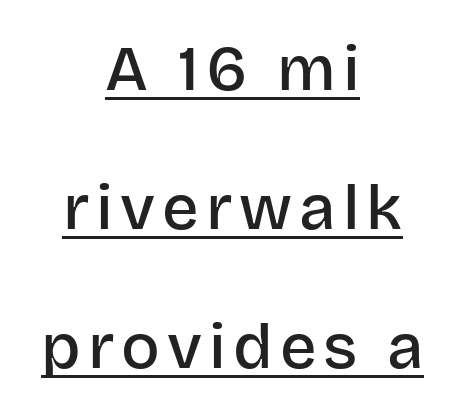
Q: Is the text bold? A: Semi-bold.
Q: Is the text italic (slanted)? A: No, it is upright.
Q: Is the typeface a serif or a sans-serif typeface? A: Sans-serif.
Q: Is the text underlined? A: Yes.
Q: How is the paragraph aligned? A: Centered.
Q: Is the spacing between lines tight, normal or loose? A: Loose.
Q: Width (condensed, normal, or wide)? A: Normal.
Q: Stroke contrast? A: Low.
Q: x-height? A: Large.
Q: Monospaced? A: No.
